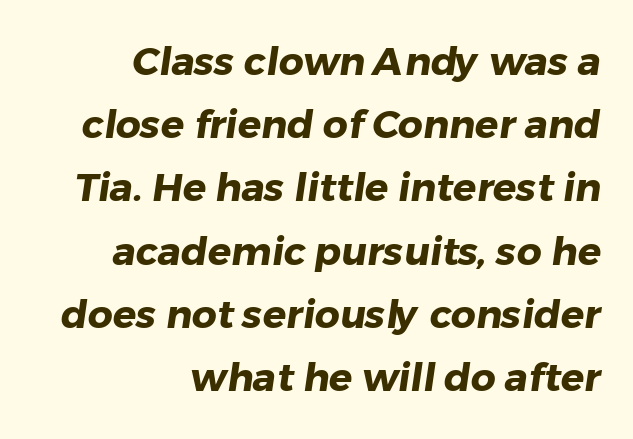
{"serif": "no", "bold": "yes", "weight": "heavy", "width": "normal", "stroke_contrast": "low", "x_height": "medium", "monospaced": "no", "underline": "no", "align": "right", "line_spacing": "normal", "line_spacing_ratio": 1.62, "letter_spacing": "normal", "letter_spacing_em": 0.0, "glyph_px": 39}
